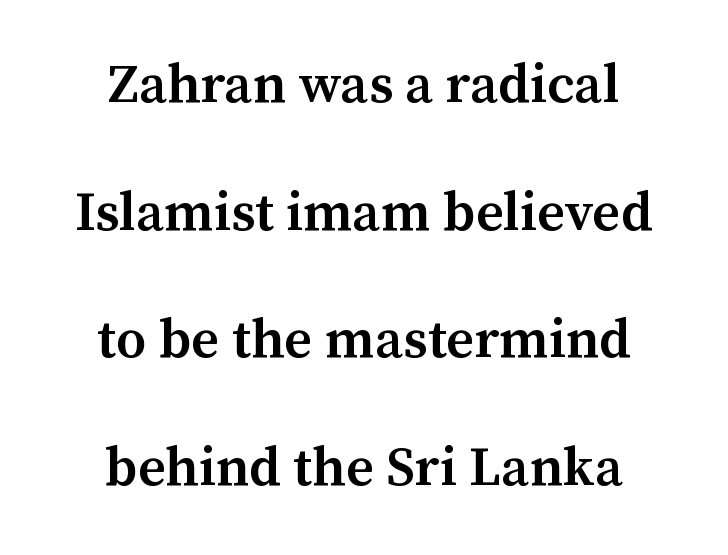
Unmarked baselines from the first word to the last. The lettering stays uniformly vertical, giving the passage a roman look. The horizontal fit of the characters is conventional and even. The face used here is a semibold: visibly heavier than regular, lighter than bold. Typeset on center — no edge is straight. This is serif lettering, the kind often seen in printed books.
